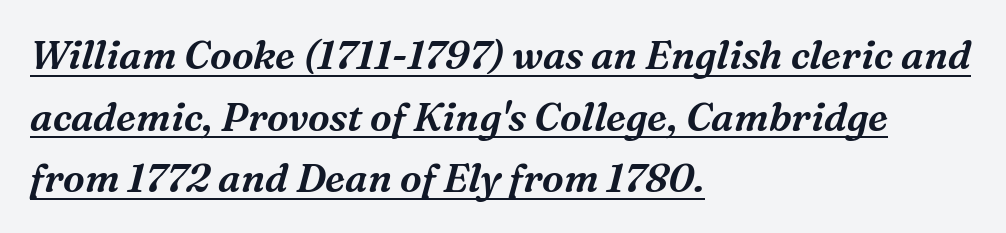
{"serif": "yes", "italic": "yes", "lean": "right", "slant_degrees": 16, "width": "normal", "stroke_contrast": "medium", "x_height": "medium", "monospaced": "no", "underline": "yes", "align": "left", "line_spacing": "normal", "line_spacing_ratio": 1.58, "letter_spacing": "normal", "letter_spacing_em": 0.0, "glyph_px": 39}
